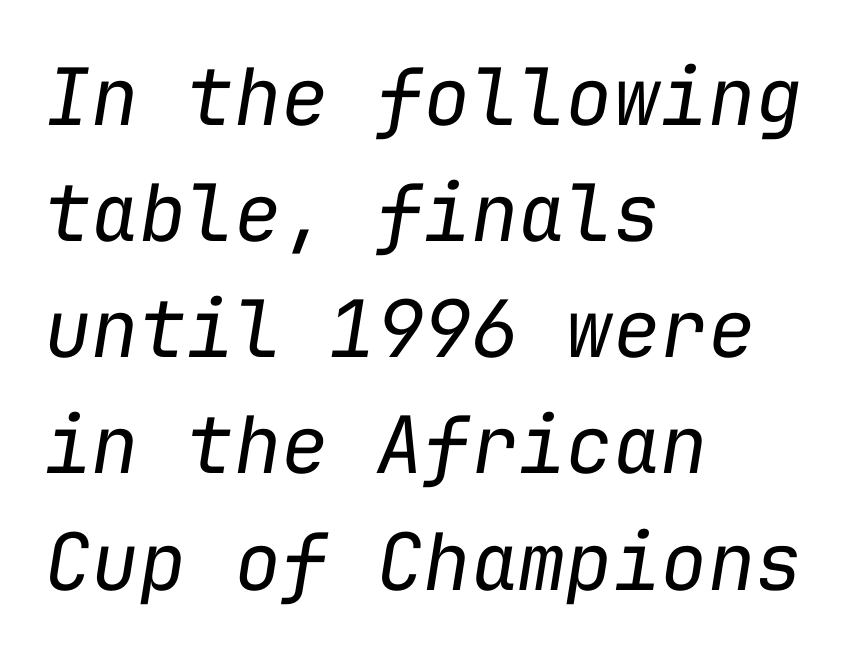
The image shows 79 px regular-weight type, italic (leaning right), monospaced; set left-aligned, normal line spacing (1.47x), normal letter spacing, not underlined; low stroke contrast and a medium x-height.
